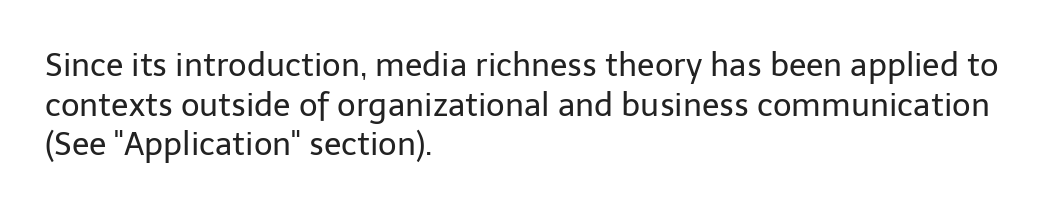
The image shows 32 px regular-weight sans-serif type, upright; set left-aligned, line spacing 1.24x, normal letter spacing, not underlined; low stroke contrast and a medium x-height.
